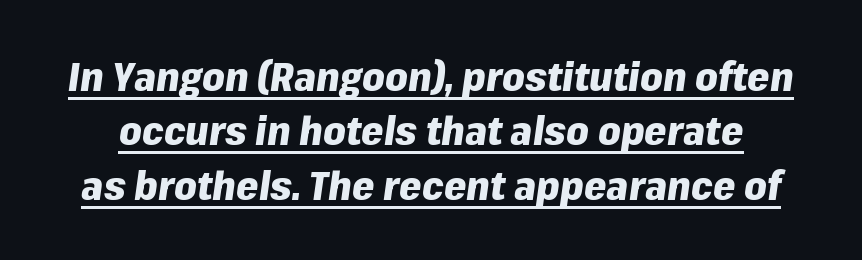
The image shows 40 px heavy type, italic (leaning right); set normal line spacing (1.36x), normal letter spacing, underlined; low stroke contrast and a medium x-height.
